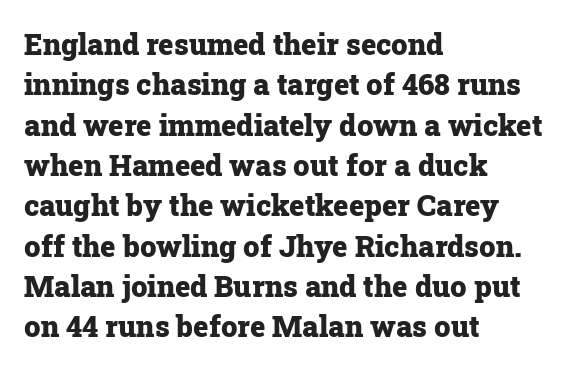
{"serif": "yes", "italic": "no", "bold": "yes", "weight": "heavy", "width": "normal", "stroke_contrast": "low", "x_height": "medium", "monospaced": "no", "underline": "no", "align": "left", "line_spacing": "normal", "line_spacing_ratio": 1.39, "letter_spacing": "normal", "letter_spacing_em": 0.0, "glyph_px": 29}
